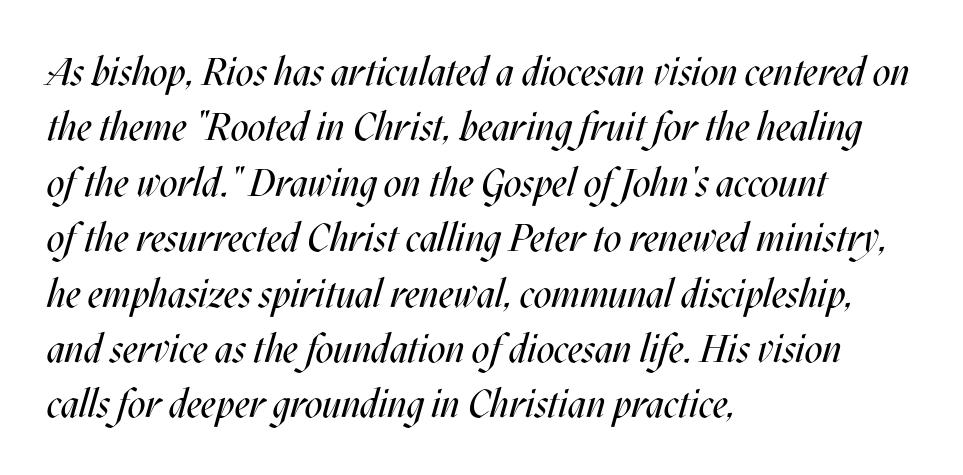
Q: Is the text bold? A: No.
Q: Is the text italic (slanted)? A: Yes, it leans right by about 17 degrees.
Q: Is the text underlined? A: No.
Q: How is the paragraph aligned? A: Left-aligned.
Q: Is the spacing between letters normal or unusually wide? A: Normal.
Q: Is the spacing between lines tight, normal or loose? A: Normal.
Q: Width (condensed, normal, or wide)? A: Condensed.
Q: Stroke contrast? A: Medium.
Q: x-height? A: Large.
Q: Monospaced? A: No.
